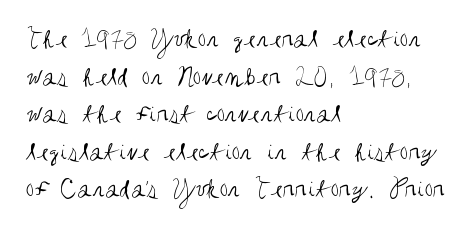
Q: Is the text bold? A: No.
Q: Is the text underlined? A: No.
Q: How is the paragraph aligned? A: Left-aligned.
Q: Is the spacing between letters normal or unusually wide? A: Normal.
Q: Is the spacing between lines tight, normal or loose? A: Normal.
